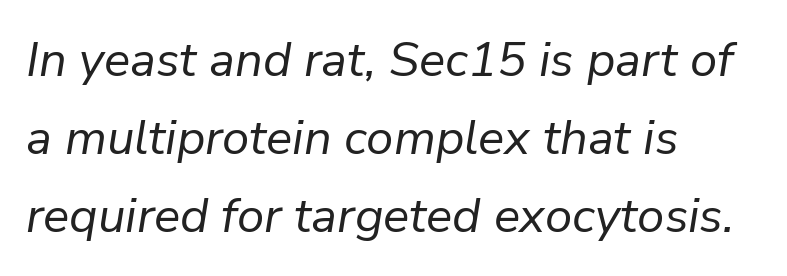
How would I describe the line gaps? Plain and ordinary. Nobody touched the tracking dial on this one. The passage shown is not underscored anywhere. The lettering tilts uniformly, giving the passage an italic look. This sample has the flowing, uneven cadence of proportional lettering.
